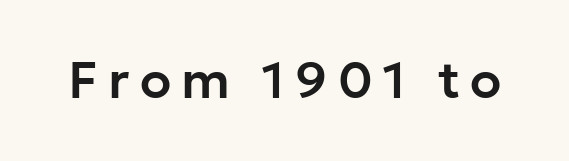
The image shows 51 px sans-serif type, upright; set unusually wide letter spacing (+0.2 em), not underlined; low stroke contrast and a medium x-height.
